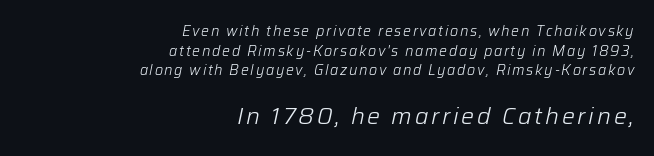
The image shows 23 px text type, italic (leaning right); set right-aligned, normal line spacing (1.4x), not underlined; the second (bottom) block is 1.64x larger.
